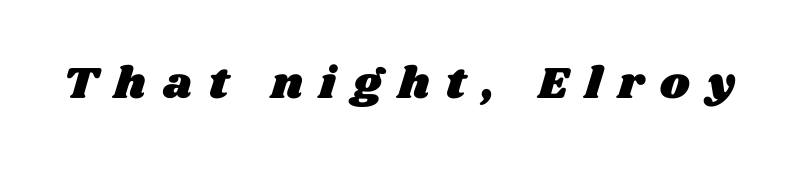
{"width": "wide", "stroke_contrast": "medium", "x_height": "large", "monospaced": "no", "underline": "no", "letter_spacing": "wide", "letter_spacing_em": 0.37, "glyph_px": 45}
